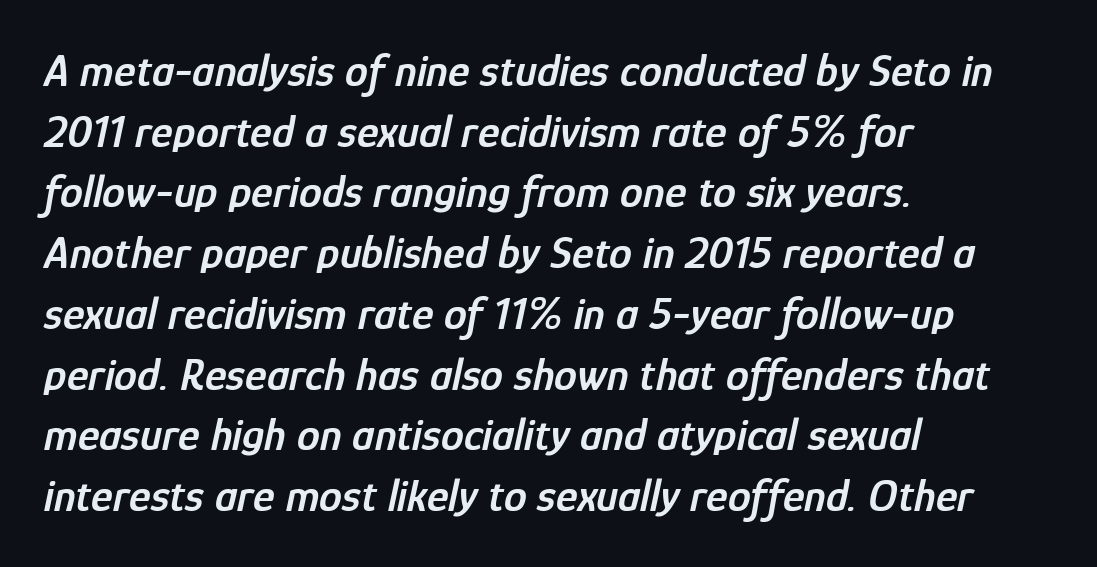
The image shows 46 px semibold, condensed type, italic (leaning right); set left-aligned, normal line spacing (1.32x), normal letter spacing, not underlined; low stroke contrast and a medium x-height.
